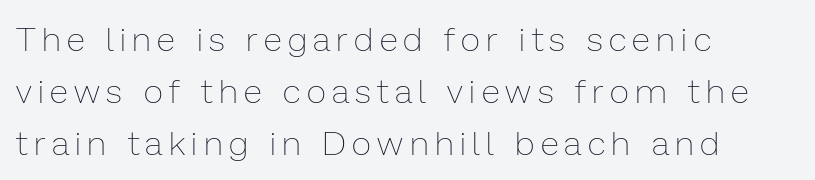
{"italic": "no", "bold": "no", "weight": "thin", "width": "normal", "stroke_contrast": "low", "x_height": "medium", "monospaced": "no", "underline": "no", "align": "left", "line_spacing": "normal", "line_spacing_ratio": 1.53, "glyph_px": 34}
